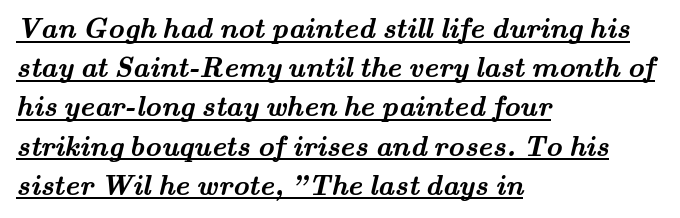
The passage shown is typed in a proportional face where columns would drift. Compared with a centered layout, this one pins lines to the left instead. Default kerning and tracking; the words read as compact shapes. Vertically, the passage feels balanced, rows spaced as you'd expect. Stroke thickness is high; the sample reads as a true bold.
